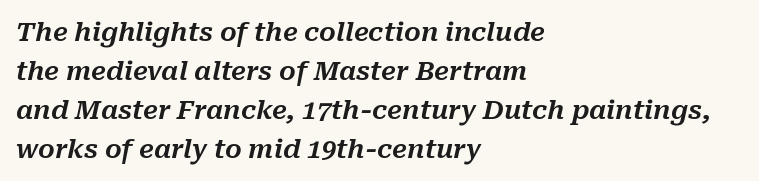
{"italic": "yes", "lean": "right", "slant_degrees": 10, "underline": "no", "align": "left", "line_spacing": "normal", "line_spacing_ratio": 1.5, "letter_spacing": "normal", "letter_spacing_em": 0.0, "glyph_px": 26}
